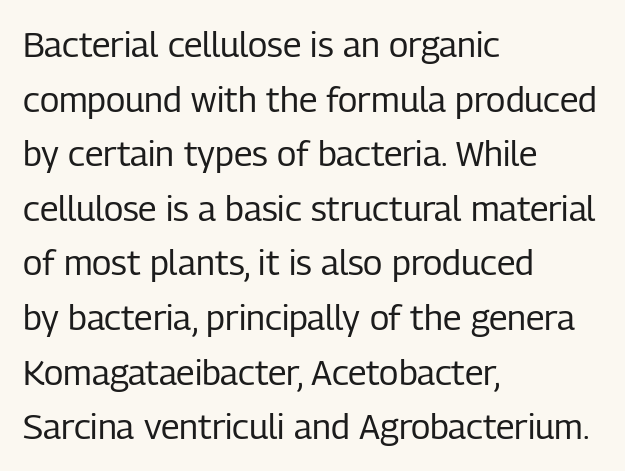
Has an underline been added? It has not. A typesetter would mark this as roman, not italic. Does the type have serifs? No, each stem ends abruptly. Inter-character spacing is left at the font's built-in metrics.
